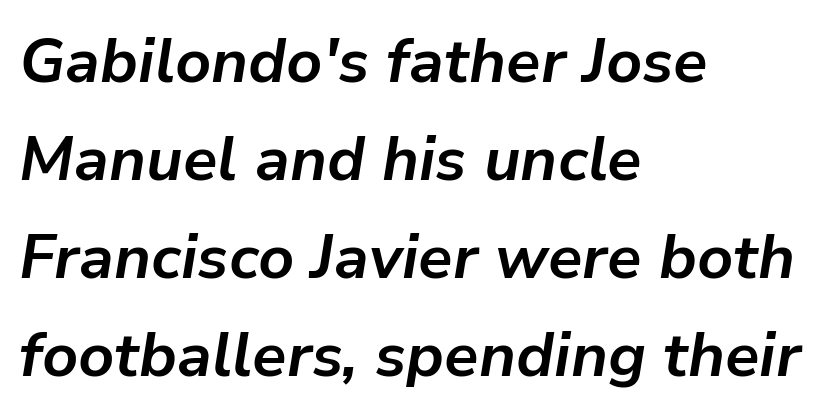
The image shows 62 px bold type, italic (leaning right); set left-aligned, normal line spacing (1.58x), normal letter spacing, not underlined; low stroke contrast and a medium x-height.
